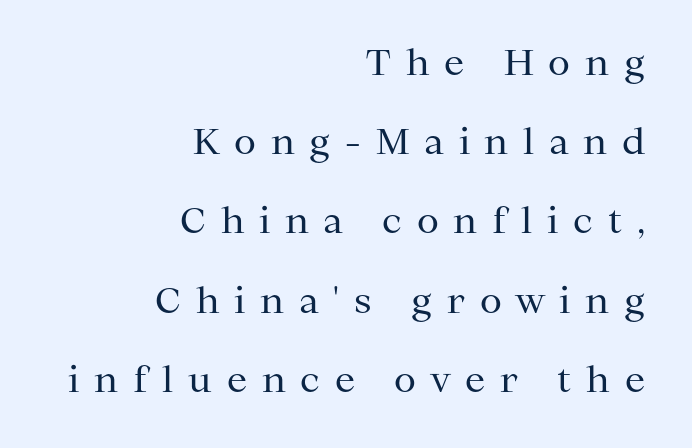
{"serif": "yes", "italic": "no", "bold": "no", "weight": "regular", "width": "normal", "stroke_contrast": "medium", "x_height": "medium", "monospaced": "no", "underline": "no", "align": "right", "line_spacing": "loose", "line_spacing_ratio": 2.2, "letter_spacing": "wide", "letter_spacing_em": 0.41, "glyph_px": 36}
